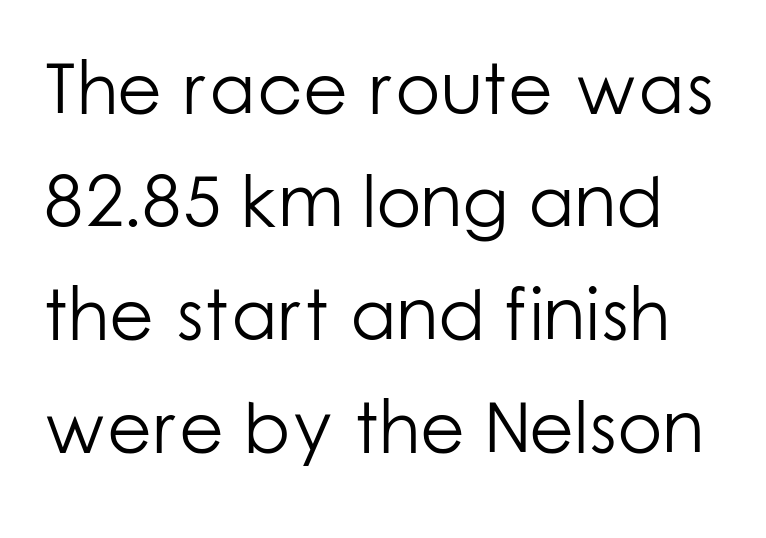
The image shows 73 px light sans-serif type, upright; set normal line spacing (1.55x), normal letter spacing, not underlined; low stroke contrast and a medium x-height.
